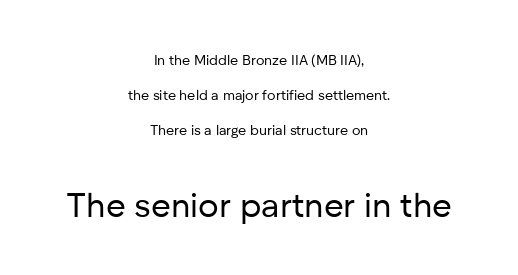
Q: Is the text bold? A: No.
Q: Is the text italic (slanted)? A: No, it is upright.
Q: Is the typeface a serif or a sans-serif typeface? A: Sans-serif.
Q: Is the text underlined? A: No.
Q: How is the paragraph aligned? A: Centered.
Q: Is the spacing between letters normal or unusually wide? A: Normal.
Q: Is the spacing between lines tight, normal or loose? A: Loose.
Q: Which block of text is set in a larger size, the first (top) or the second (bottom)? A: The second (bottom) one.
Q: Width (condensed, normal, or wide)? A: Normal.
Q: Stroke contrast? A: Low.
Q: x-height? A: Medium.
Q: Monospaced? A: No.
